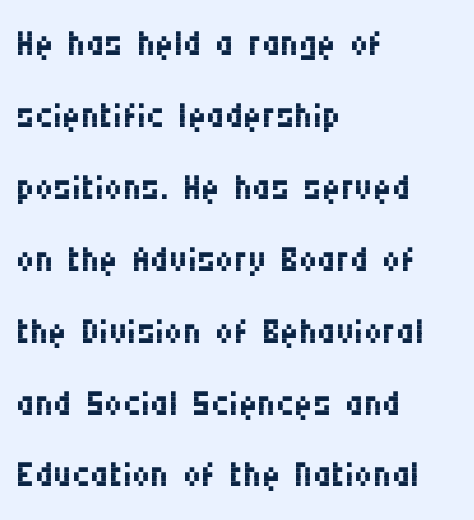
{"serif": "no", "italic": "no", "bold": "no", "weight": "regular", "width": "condensed", "stroke_contrast": "medium", "x_height": "large", "monospaced": "no", "underline": "no", "align": "left", "line_spacing": "normal", "line_spacing_ratio": 1.41, "letter_spacing": "normal", "letter_spacing_em": 0.0, "glyph_px": 51}
